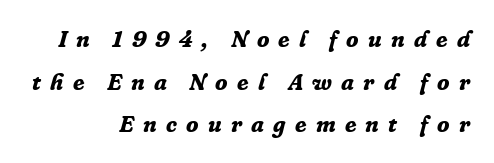
Q: Is the text bold? A: Yes.
Q: Is the text italic (slanted)? A: Yes, it leans right by about 16 degrees.
Q: Is the text underlined? A: No.
Q: How is the paragraph aligned? A: Right-aligned.
Q: Is the spacing between letters normal or unusually wide? A: Unusually wide.
